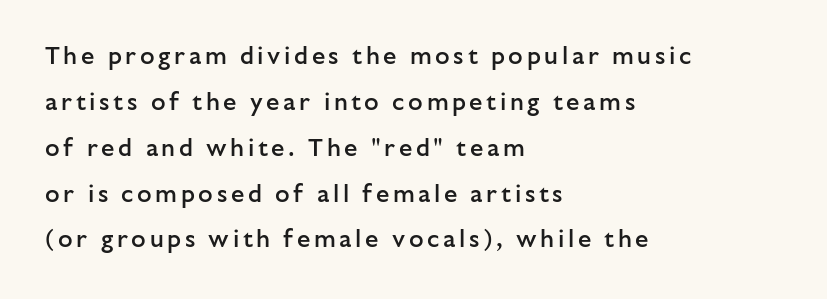
The vertical gap from one line to the next is large. Underline: absent. If you drew a ruler down the left edge, every line would touch it. Compared with an ordinary text face, these strokes are moderately heavier — a semibold. The type sits square on the baseline with zero lean.
